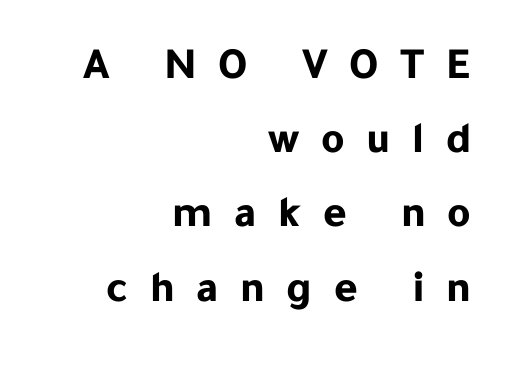
Q: Is the text bold? A: Yes.
Q: Is the text italic (slanted)? A: No, it is upright.
Q: Is the typeface a serif or a sans-serif typeface? A: Sans-serif.
Q: Is the text underlined? A: No.
Q: How is the paragraph aligned? A: Right-aligned.
Q: Is the spacing between letters normal or unusually wide? A: Unusually wide.
Q: Is the spacing between lines tight, normal or loose? A: Normal.
Q: Width (condensed, normal, or wide)? A: Normal.
Q: Stroke contrast? A: Low.
Q: x-height? A: Medium.
Q: Monospaced? A: No.
